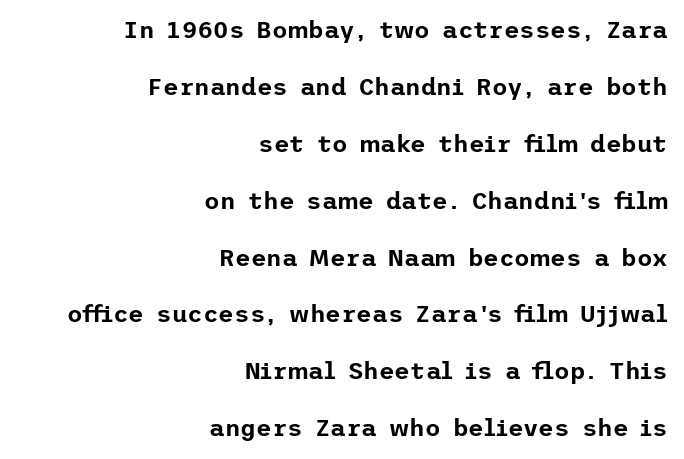
Q: Is the text italic (slanted)? A: No, it is upright.
Q: Is the text underlined? A: No.
Q: How is the paragraph aligned? A: Right-aligned.
Q: Is the spacing between letters normal or unusually wide? A: Normal.
Q: Is the spacing between lines tight, normal or loose? A: Loose.
